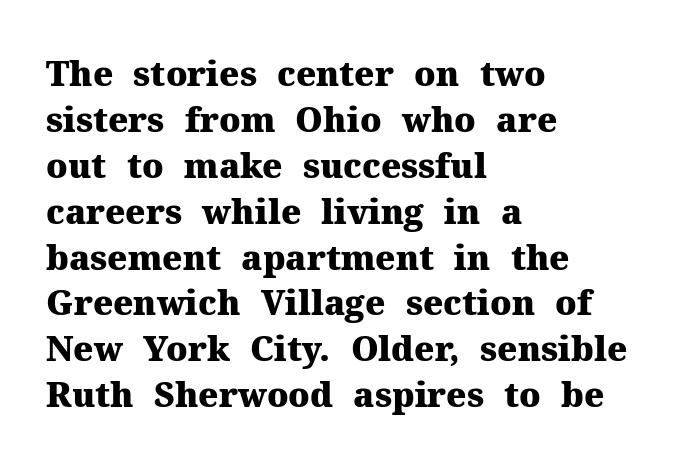
Q: Is the text bold? A: Yes.
Q: Is the text italic (slanted)? A: No, it is upright.
Q: Is the typeface a serif or a sans-serif typeface? A: Serif.
Q: Is the text underlined? A: No.
Q: How is the paragraph aligned? A: Left-aligned.
Q: Is the spacing between letters normal or unusually wide? A: Normal.
Q: Is the spacing between lines tight, normal or loose? A: Normal.
Q: Width (condensed, normal, or wide)? A: Normal.
Q: Stroke contrast? A: Medium.
Q: x-height? A: Medium.
Q: Monospaced? A: No.
